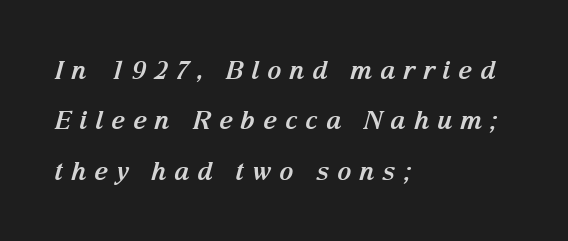
{"italic": "yes", "lean": "right", "slant_degrees": 15, "bold": "yes", "underline": "no", "align": "left", "line_spacing": "loose", "line_spacing_ratio": 2.02, "letter_spacing": "wide", "letter_spacing_em": 0.3, "glyph_px": 25}
